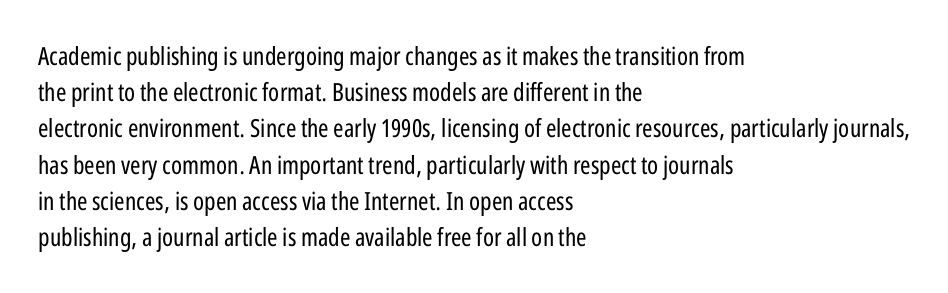
The image shows 25 px text type, upright; set left-aligned, normal line spacing (1.45x), normal letter spacing, not underlined.
